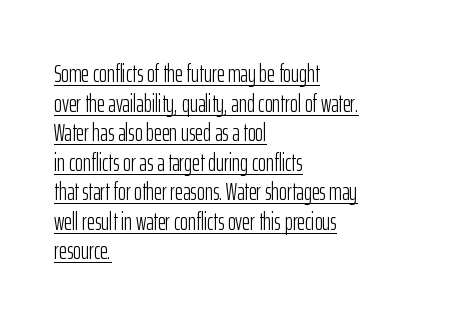
The image shows 24 px text type, upright; set left-aligned, line spacing 1.23x, normal letter spacing, underlined.
